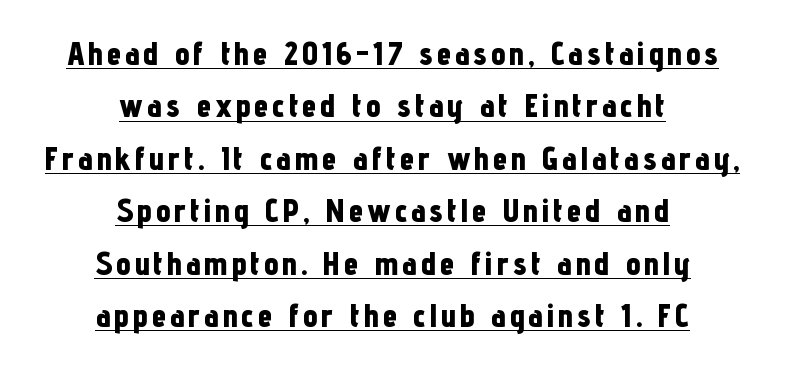
The face used here is proportionally spaced, like ordinary book or web type. Neither beginnings nor endings align; midpoints do. Unlike a traditional serif, this face leaves its strokes unadorned. When letters stand straight like this, we call the style roman or upright. The glyphs have the mass of a bold cut.
